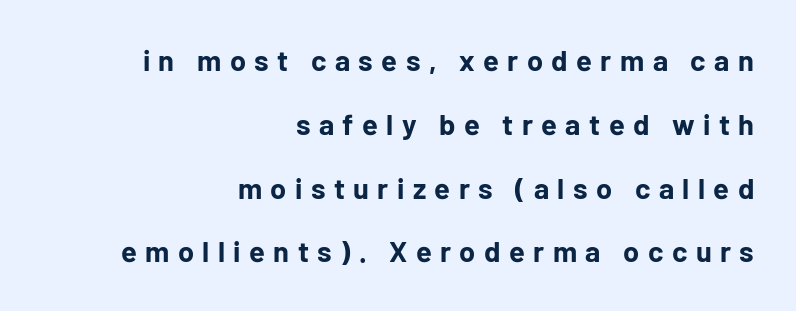
{"serif": "no", "italic": "no", "bold": "yes", "weight": "bold", "width": "normal", "stroke_contrast": "low", "x_height": "medium", "monospaced": "no", "underline": "no", "align": "right", "line_spacing": "loose", "line_spacing_ratio": 2.2, "letter_spacing": "wide", "letter_spacing_em": 0.29, "glyph_px": 29}
